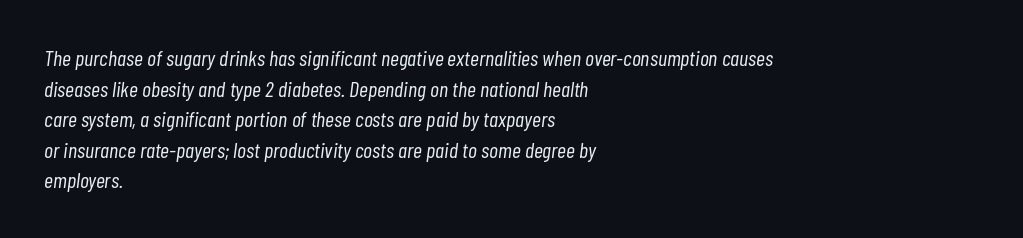
These lines keep a tight, regular rhythm from letter to letter. Unmarked baselines from the first word to the last. Notice how descenders clear the ascenders below comfortably — that's standard leading. The paragraph has a hard left edge and a soft right edge.
